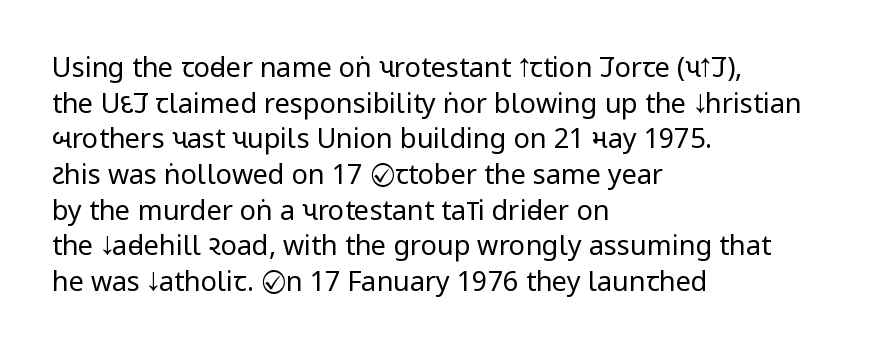
The image shows 27 px text type, upright; set left-aligned, normal line spacing (1.32x), normal letter spacing, not underlined.
